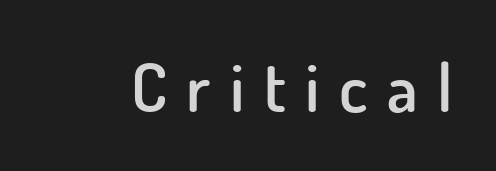
{"serif": "no", "italic": "no", "bold": "semi", "weight": "semibold", "width": "normal", "stroke_contrast": "low", "x_height": "small", "monospaced": "no", "underline": "no", "letter_spacing": "wide", "letter_spacing_em": 0.29, "glyph_px": 67}
